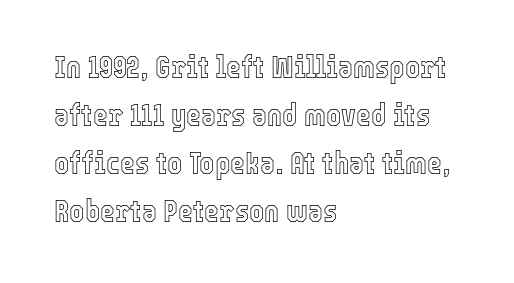
{"italic": "no", "width": "condensed", "x_height": "medium", "monospaced": "no", "underline": "no", "align": "left", "line_spacing": "normal", "line_spacing_ratio": 1.5, "letter_spacing": "normal", "letter_spacing_em": 0.0, "glyph_px": 32}
